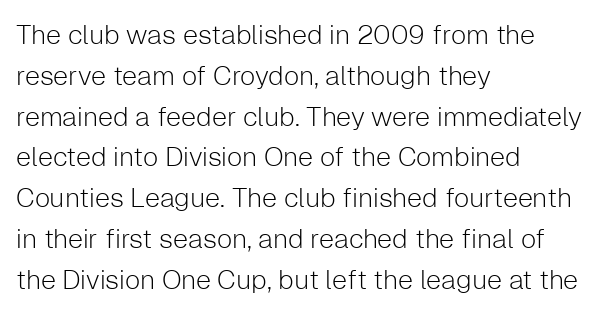
Q: Is the text bold? A: No.
Q: Is the text italic (slanted)? A: No, it is upright.
Q: Is the text underlined? A: No.
Q: How is the paragraph aligned? A: Left-aligned.
Q: Is the spacing between letters normal or unusually wide? A: Normal.
Q: Is the spacing between lines tight, normal or loose? A: Normal.
